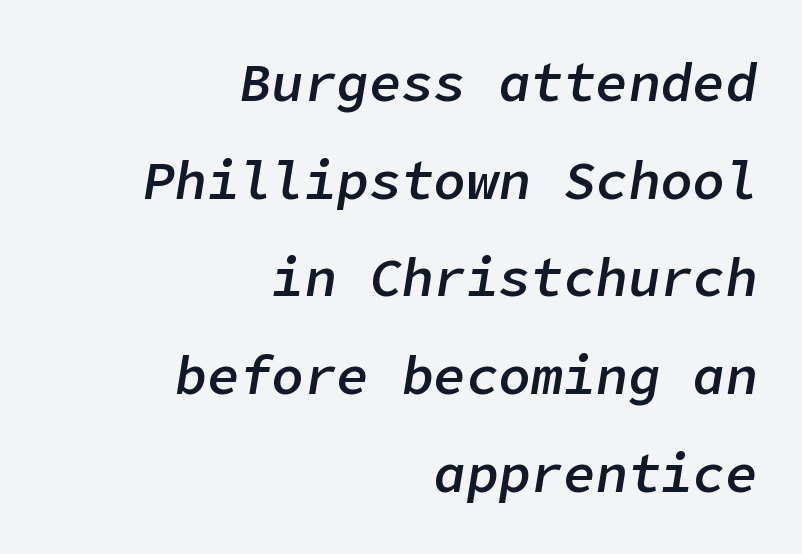
Q: Is the text bold? A: Semi-bold.
Q: Is the text italic (slanted)? A: Yes, it leans right by about 9 degrees.
Q: Is the text underlined? A: No.
Q: How is the paragraph aligned? A: Right-aligned.
Q: Is the spacing between letters normal or unusually wide? A: Normal.
Q: Width (condensed, normal, or wide)? A: Normal.
Q: Stroke contrast? A: Low.
Q: x-height? A: Medium.
